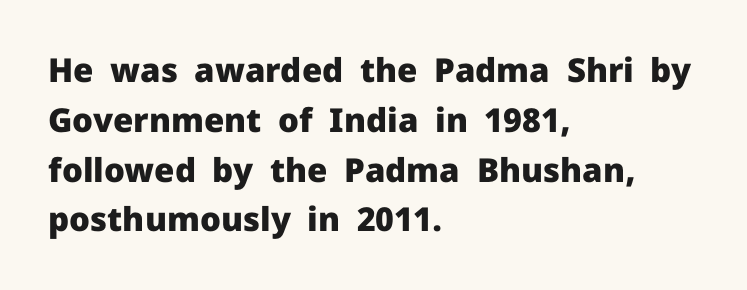
The zone under the glyphs is completely vacant. This block has exactly the height ordinary leading produces. Think of a printed novel: that variable character pitch is what you see here. Posture: vertical. Note: no serifs on the glyphs.
